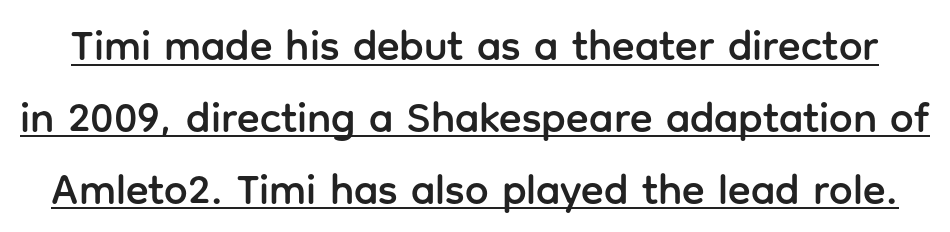
The image shows 42 px sans-serif type, upright; set line spacing 1.71x, normal letter spacing, underlined; low stroke contrast and a medium x-height.
